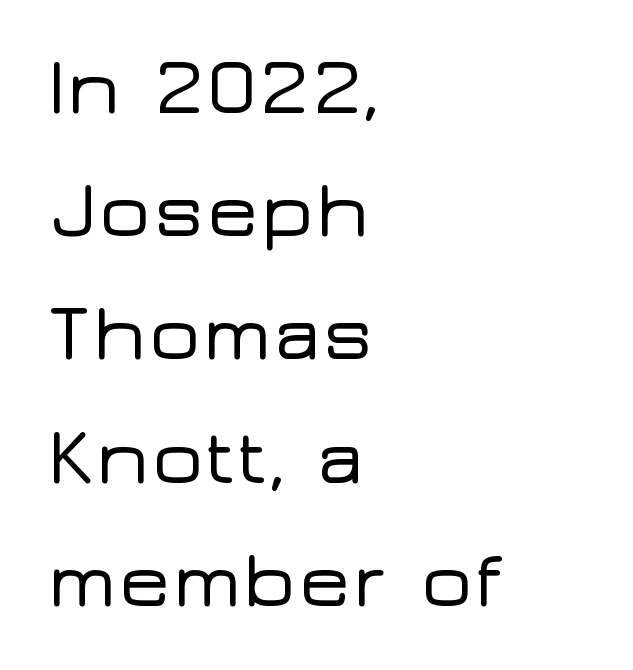
These lines were composed using upright roman letters. What's the leading like? Ordinary, nothing unusual. The compositor pushed each line to the left boundary. The zone under the glyphs is completely vacant.
